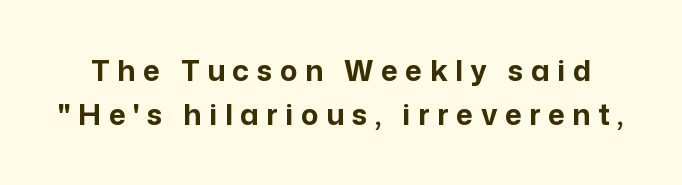
{"serif": "no", "italic": "no", "bold": "yes", "weight": "bold", "width": "normal", "stroke_contrast": "low", "x_height": "medium", "monospaced": "no", "underline": "no", "line_spacing": "normal", "line_spacing_ratio": 1.53, "letter_spacing": "wide", "letter_spacing_em": 0.26, "glyph_px": 29}
